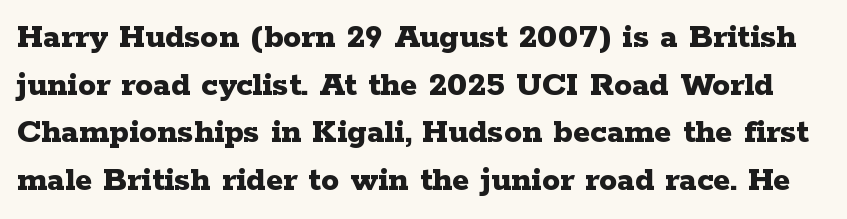
The image shows 36 px bold, wide serif type, upright; set normal line spacing (1.32x), normal letter spacing, not underlined; low stroke contrast and a medium x-height.
